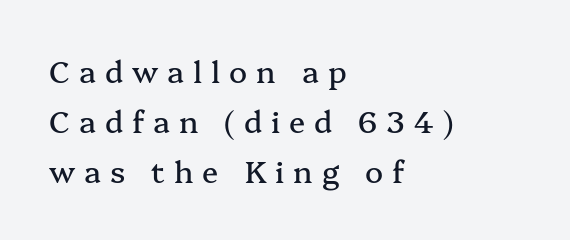
Q: Is the text italic (slanted)? A: No, it is upright.
Q: Is the typeface a serif or a sans-serif typeface? A: Serif.
Q: Is the text underlined? A: No.
Q: How is the paragraph aligned? A: Left-aligned.
Q: Is the spacing between letters normal or unusually wide? A: Unusually wide.
Q: Is the spacing between lines tight, normal or loose? A: Normal.
Q: Width (condensed, normal, or wide)? A: Normal.
Q: Stroke contrast? A: Medium.
Q: x-height? A: Medium.
Q: Monospaced? A: No.
